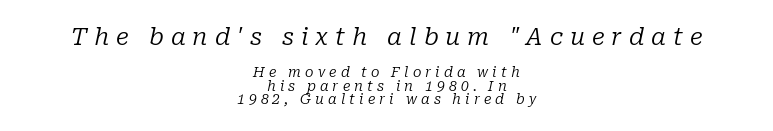
The image shows 24 px text type, italic (leaning right); set centered, tight line spacing (0.96x), unusually wide letter spacing (+0.29 em), not underlined; the first (top) block is 1.71x larger.
